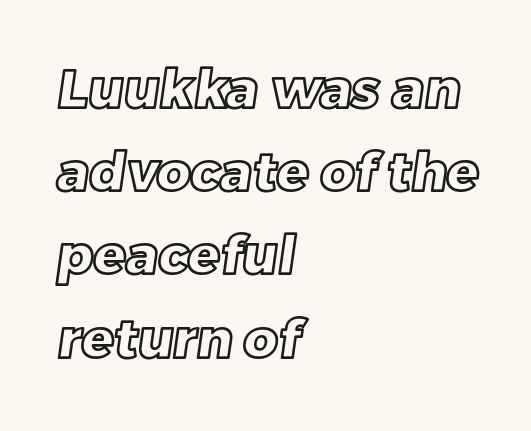
The image shows 53 px text type; set left-aligned, normal line spacing (1.57x), normal letter spacing, not underlined; a large x-height.
